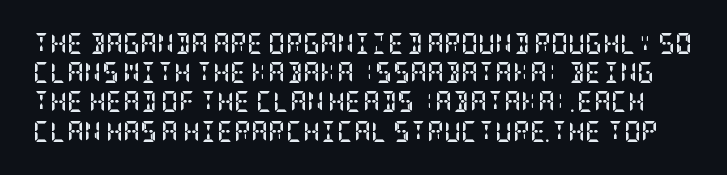
{"italic": "no", "bold": "yes", "underline": "no", "line_spacing": "normal", "line_spacing_ratio": 1.39, "letter_spacing": "normal", "letter_spacing_em": 0.0, "glyph_px": 21}
